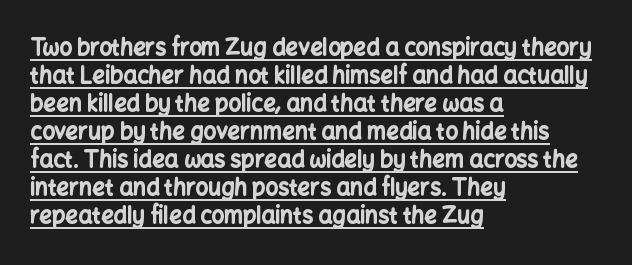
Q: Is the text bold? A: Yes.
Q: Is the text italic (slanted)? A: No, it is upright.
Q: Is the text underlined? A: Yes.
Q: How is the paragraph aligned? A: Left-aligned.
Q: Is the spacing between letters normal or unusually wide? A: Normal.
Q: Is the spacing between lines tight, normal or loose? A: Normal.
